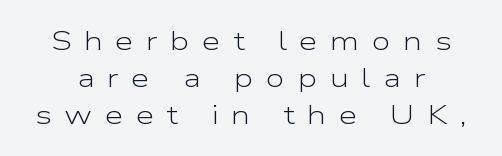
{"italic": "no", "bold": "no", "underline": "no", "line_spacing": "normal", "line_spacing_ratio": 1.37, "letter_spacing": "wide", "letter_spacing_em": 0.46, "glyph_px": 27}
